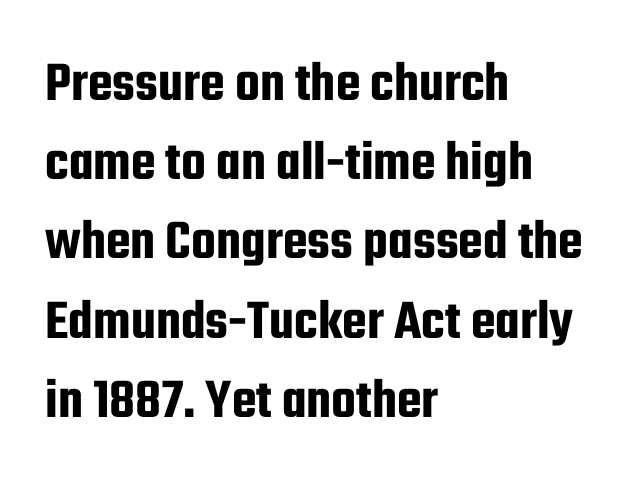
{"serif": "no", "italic": "no", "width": "condensed", "stroke_contrast": "low", "x_height": "medium", "monospaced": "no", "underline": "no", "align": "left", "line_spacing": "normal", "line_spacing_ratio": 1.39, "letter_spacing": "normal", "letter_spacing_em": 0.0, "glyph_px": 57}
